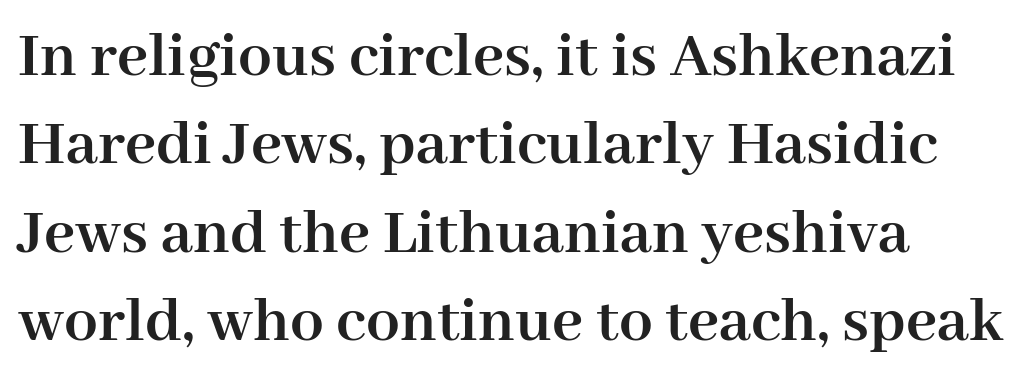
Q: Is the text bold? A: Yes.
Q: Is the text italic (slanted)? A: No, it is upright.
Q: Is the typeface a serif or a sans-serif typeface? A: Serif.
Q: Is the text underlined? A: No.
Q: How is the paragraph aligned? A: Left-aligned.
Q: Is the spacing between letters normal or unusually wide? A: Normal.
Q: Is the spacing between lines tight, normal or loose? A: Normal.
Q: Width (condensed, normal, or wide)? A: Normal.
Q: Stroke contrast? A: High.
Q: x-height? A: Medium.
Q: Monospaced? A: No.
